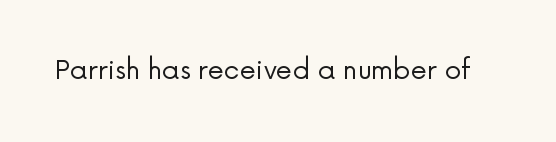
Q: Is the text bold? A: No.
Q: Is the text italic (slanted)? A: No, it is upright.
Q: Is the text underlined? A: No.
Q: Is the spacing between letters normal or unusually wide? A: Normal.
